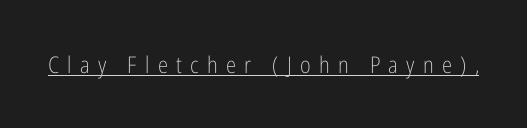
The image shows 23 px text type, upright; set unusually wide letter spacing (+0.36 em), underlined.
